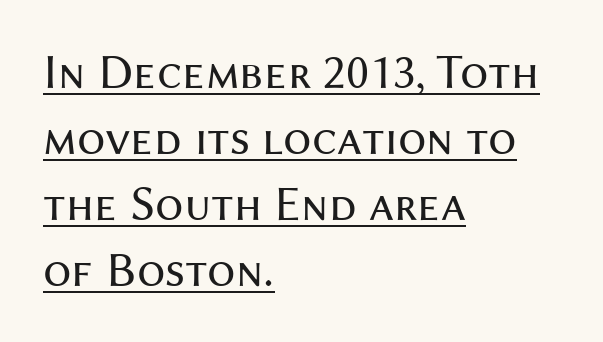
{"serif": "no", "italic": "no", "bold": "no", "weight": "regular", "width": "normal", "stroke_contrast": "medium", "x_height": "medium", "monospaced": "no", "underline": "yes", "align": "left", "line_spacing": "normal", "line_spacing_ratio": 1.32, "letter_spacing": "normal", "letter_spacing_em": 0.0, "glyph_px": 50}
